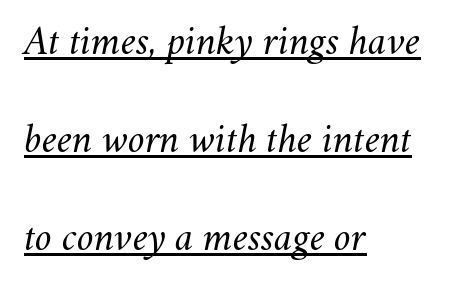
{"italic": "yes", "lean": "right", "slant_degrees": 11, "bold": "no", "weight": "regular", "width": "normal", "stroke_contrast": "medium", "x_height": "small", "monospaced": "no", "underline": "yes", "align": "left", "line_spacing": "loose", "line_spacing_ratio": 2.39, "letter_spacing": "normal", "letter_spacing_em": 0.0, "glyph_px": 41}
